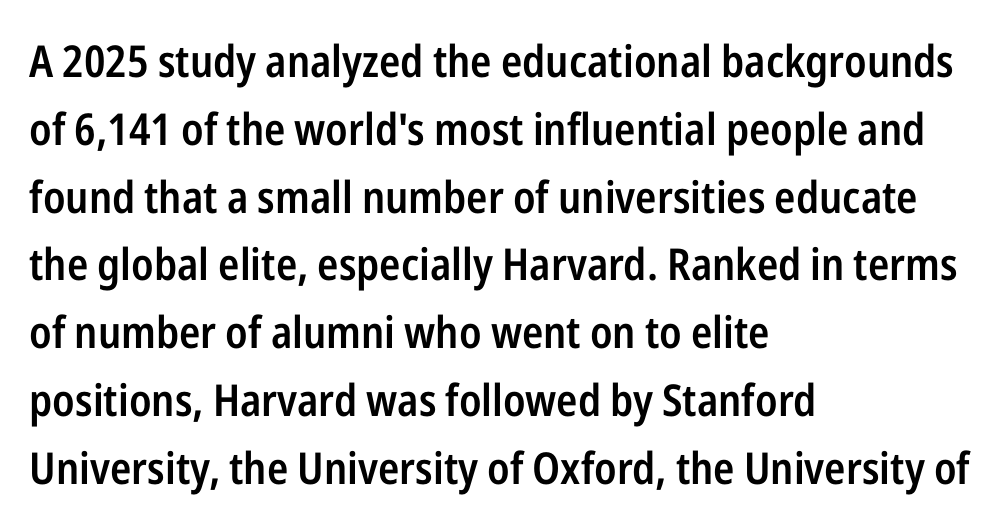
If you drew a ruler down the left edge, every line would touch it. Glance below the letters and you will spot only blank space. The text was rendered using a sans face with plain stroke endings. You could call the tracking neutral — neither tight nor loose. The passage shown stacks its lines at a standard gap. Is this a fixed-width face? No — the glyphs have proportional, varying widths.
